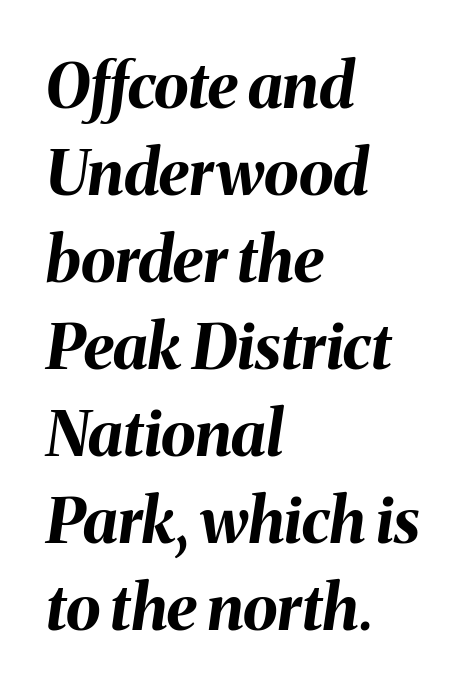
{"italic": "yes", "lean": "right", "slant_degrees": 8, "bold": "yes", "weight": "bold", "width": "normal", "stroke_contrast": "medium", "x_height": "medium", "monospaced": "no", "underline": "no", "align": "left", "line_spacing": "normal", "line_spacing_ratio": 1.38, "letter_spacing": "normal", "letter_spacing_em": 0.0, "glyph_px": 63}
